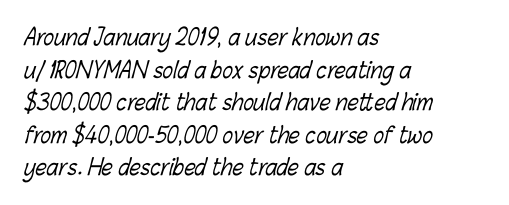
You could call the tracking neutral — neither tight nor loose. Counters stay open thanks to moderate or lighter strokes. Compared with typical paragraphs, the rows here are spaced about the same. Plain, unruled lines of type.
